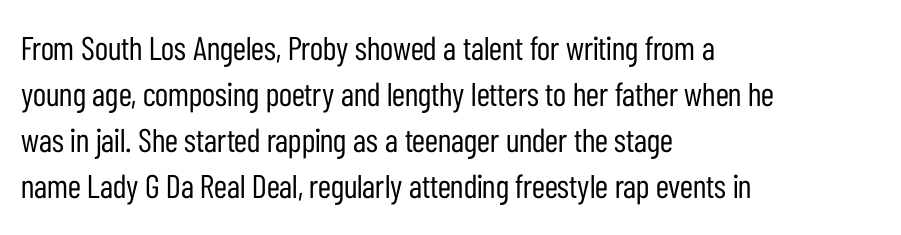
Q: Is the text bold? A: No.
Q: Is the text italic (slanted)? A: No, it is upright.
Q: Is the typeface a serif or a sans-serif typeface? A: Sans-serif.
Q: Is the text underlined? A: No.
Q: How is the paragraph aligned? A: Left-aligned.
Q: Is the spacing between letters normal or unusually wide? A: Normal.
Q: Is the spacing between lines tight, normal or loose? A: Normal.
Q: Width (condensed, normal, or wide)? A: Condensed.
Q: Stroke contrast? A: Low.
Q: x-height? A: Medium.
Q: Monospaced? A: No.
